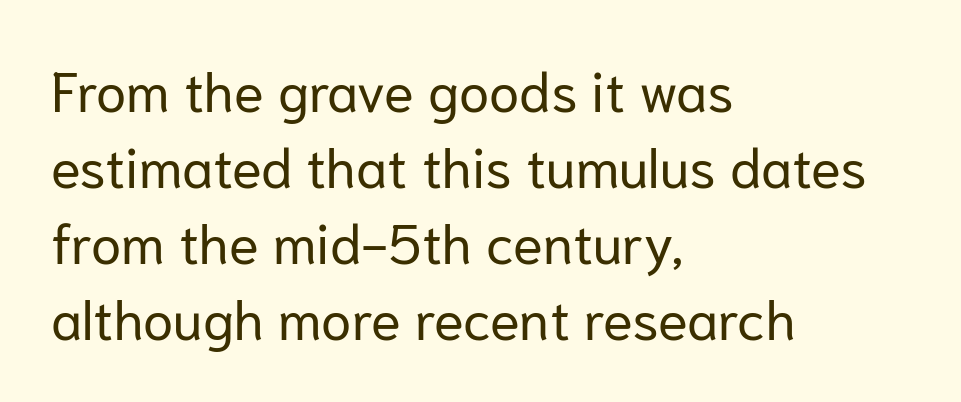
Q: Is the text bold? A: No.
Q: Is the text italic (slanted)? A: No, it is upright.
Q: Is the typeface a serif or a sans-serif typeface? A: Sans-serif.
Q: Is the text underlined? A: No.
Q: How is the paragraph aligned? A: Left-aligned.
Q: Is the spacing between letters normal or unusually wide? A: Normal.
Q: Is the spacing between lines tight, normal or loose? A: Normal.
Q: Width (condensed, normal, or wide)? A: Normal.
Q: Stroke contrast? A: Low.
Q: x-height? A: Medium.
Q: Monospaced? A: No.
